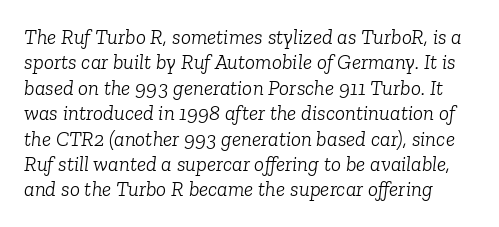
{"italic": "yes", "lean": "right", "slant_degrees": 6, "bold": "no", "underline": "no", "line_spacing_ratio": 1.21, "letter_spacing": "normal", "letter_spacing_em": 0.0, "glyph_px": 21}
